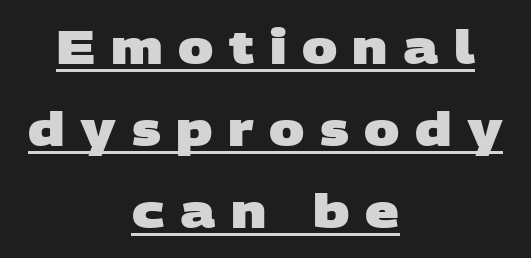
Pretty heavy lettering here — definitely bold. These lines are centered, leaving both edges ragged. The specimen includes a rule beneath the text block's lines. Character widths vary here, with narrow letters taking less room than wide ones. The type is letterspaced generously, with wide tracking. The characters display no serif detailing; their extremities are plain.
